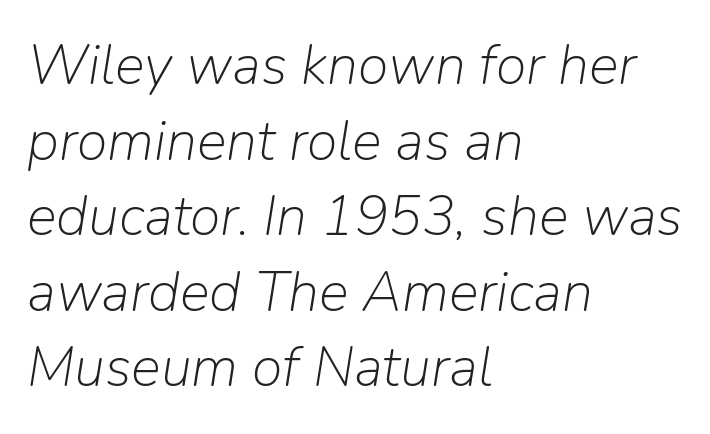
The image shows 56 px light type, italic (leaning right); set left-aligned, normal line spacing (1.35x), normal letter spacing, not underlined; low stroke contrast and a medium x-height.
